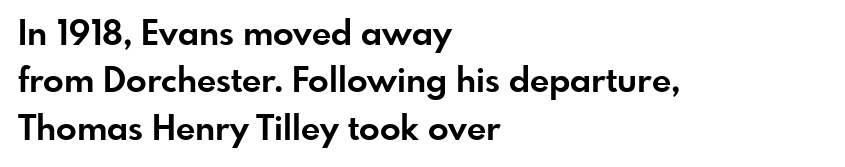
The rendering shows plain stroke endings on the letterforms — a sans-serif design. Do the characters align in a grid? No, the font is proportional. Rows of type keep a routine distance in the vertical direction. A full-strength bold gives these letters their thick strokes.
